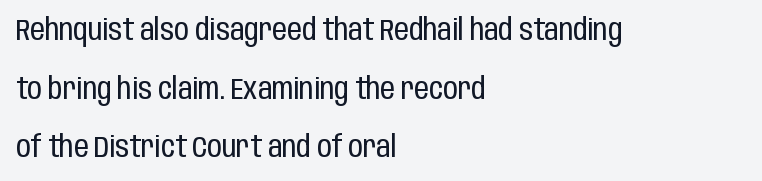
Q: Is the text bold? A: No.
Q: Is the text italic (slanted)? A: No, it is upright.
Q: Is the typeface a serif or a sans-serif typeface? A: Sans-serif.
Q: Is the text underlined? A: No.
Q: How is the paragraph aligned? A: Left-aligned.
Q: Is the spacing between letters normal or unusually wide? A: Normal.
Q: Is the spacing between lines tight, normal or loose? A: Loose.
Q: Width (condensed, normal, or wide)? A: Condensed.
Q: Stroke contrast? A: Low.
Q: x-height? A: Large.
Q: Monospaced? A: No.
